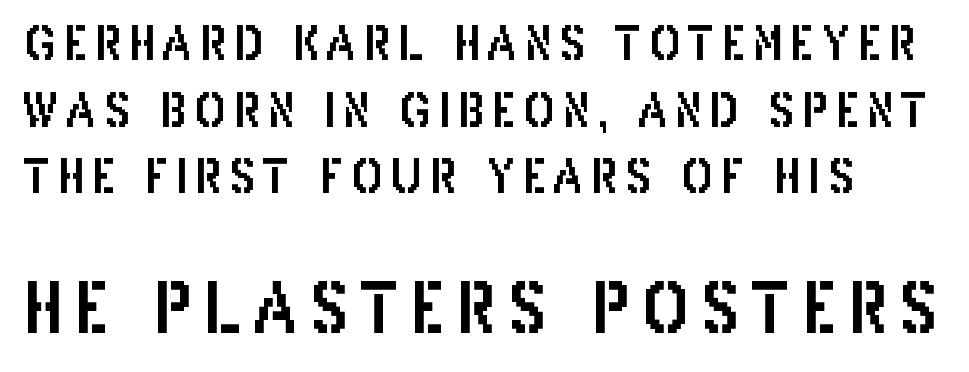
The lower block of text is set noticeably larger than the block above it. Bare-footed words on every line. Leading matches the norm, producing a regular column. Note the varied advance widths — an 'i' is clearly narrower than an 'm'. Type style note: lacks serifs. It's the straight-up-and-down kind of type.
